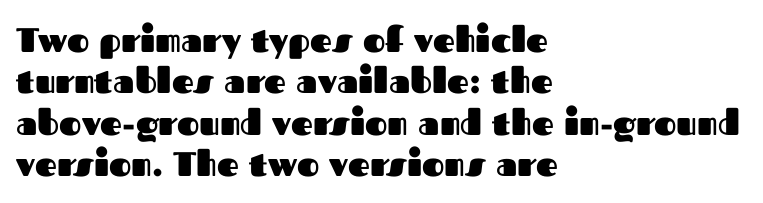
{"serif": "no", "italic": "no", "bold": "yes", "weight": "heavy", "width": "normal", "stroke_contrast": "medium", "x_height": "medium", "monospaced": "no", "underline": "no", "align": "left", "line_spacing_ratio": 1.22, "letter_spacing": "normal", "letter_spacing_em": 0.0, "glyph_px": 34}
